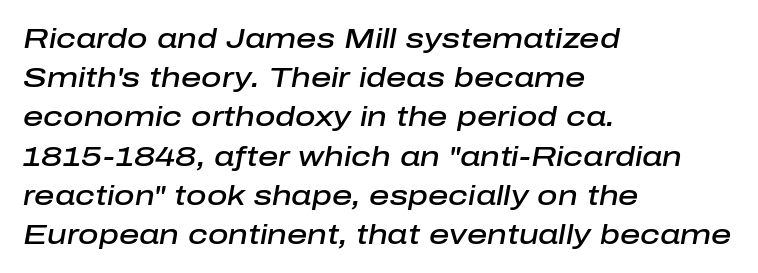
Q: Is the text bold? A: Semi-bold.
Q: Is the text italic (slanted)? A: Yes, it leans right by about 10 degrees.
Q: Is the text underlined? A: No.
Q: How is the paragraph aligned? A: Left-aligned.
Q: Is the spacing between letters normal or unusually wide? A: Normal.
Q: Is the spacing between lines tight, normal or loose? A: Normal.
Q: Width (condensed, normal, or wide)? A: Normal.
Q: Stroke contrast? A: Low.
Q: x-height? A: Medium.
Q: Monospaced? A: No.
